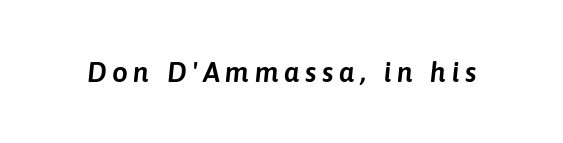
The image shows 28 px text type, italic (leaning right); set unusually wide letter spacing (+0.2 em), not underlined; low stroke contrast and a medium x-height.
